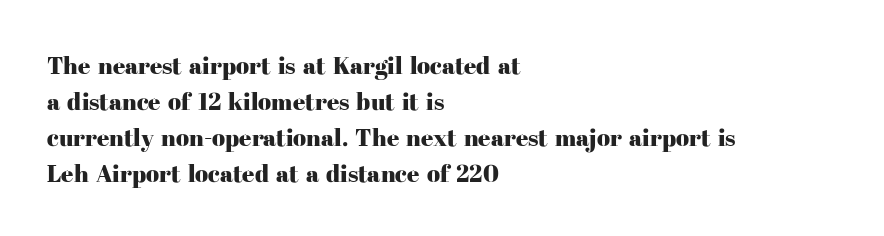
{"italic": "no", "underline": "no", "align": "left", "line_spacing": "normal", "line_spacing_ratio": 1.5, "letter_spacing": "normal", "letter_spacing_em": 0.0, "glyph_px": 24}
